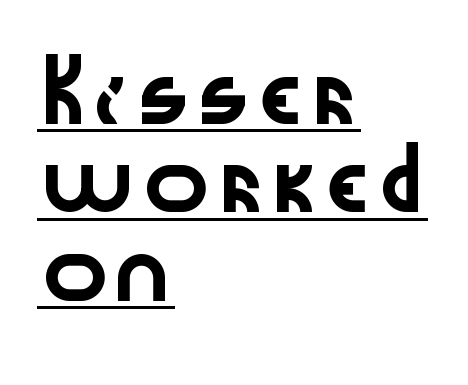
Nope, no serifs anywhere on these letters. The passage shown is underscored from start to finish. A typesetter would mark this as roman, not italic. Here the designer chose a conventional face with non-uniform glyph widths.
